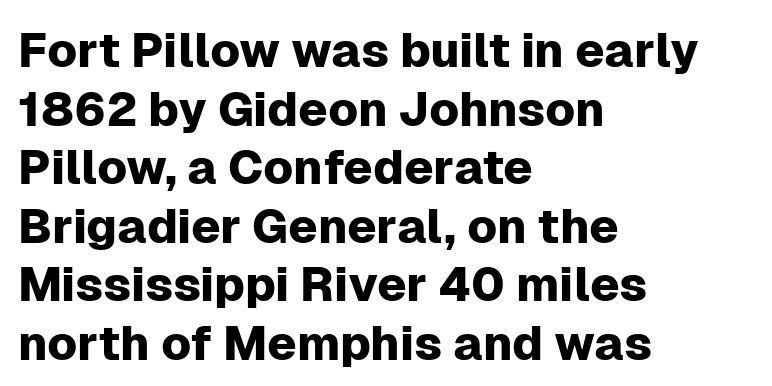
The image shows 48 px sans-serif type, upright; set left-aligned, line spacing 1.22x, normal letter spacing, not underlined; low stroke contrast and a medium x-height.
